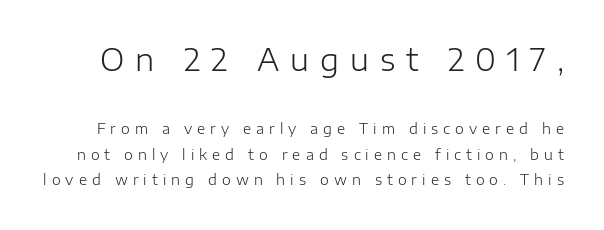
The rendering shrinks the type as you move from the upper chunk to the lower. This sample uses expanded letter spacing, leaving extra air between glyphs. Bold? No — there's no thickening of the strokes. Posture: vertical. Check under the words: just untouched page. The rendering uses natural spacing where letterforms have individual widths.
